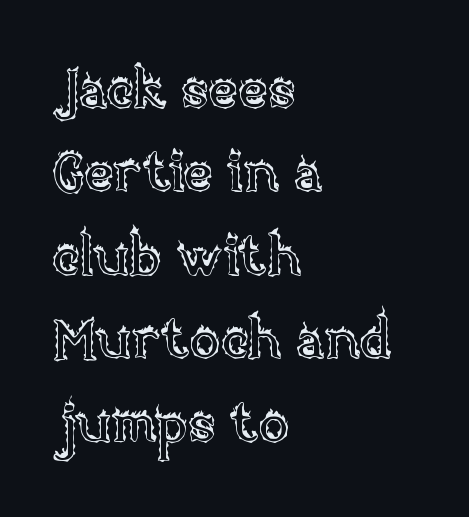
The space directly below the letters is spotless. Words appear dense and cohesive because spacing is normal. The letters advance in unequal steps, a hallmark of proportional type. Every stem runs plumb, perpendicular to the baseline.
